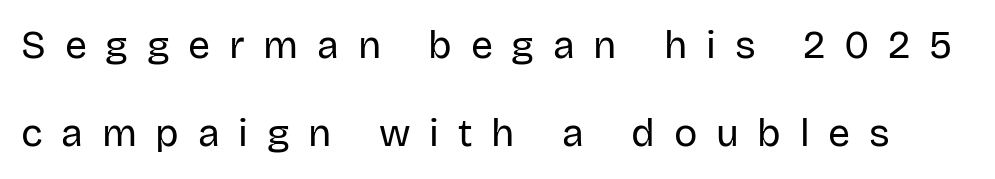
The image shows 39 px regular-weight sans-serif type, upright; set loose line spacing (2.26x), unusually wide letter spacing (+0.48 em), not underlined; low stroke contrast and a large x-height.
